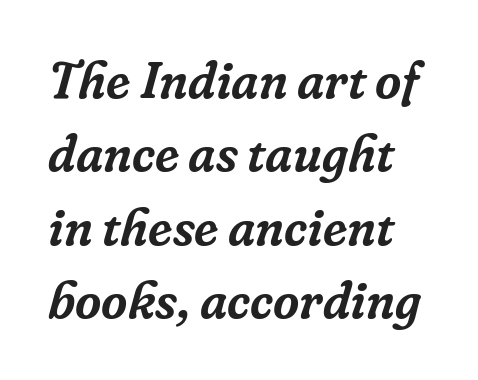
{"serif": "yes", "italic": "yes", "lean": "right", "slant_degrees": 16, "width": "normal", "stroke_contrast": "low", "x_height": "medium", "monospaced": "no", "underline": "no", "line_spacing": "normal", "line_spacing_ratio": 1.44, "letter_spacing": "normal", "letter_spacing_em": 0.0, "glyph_px": 51}
